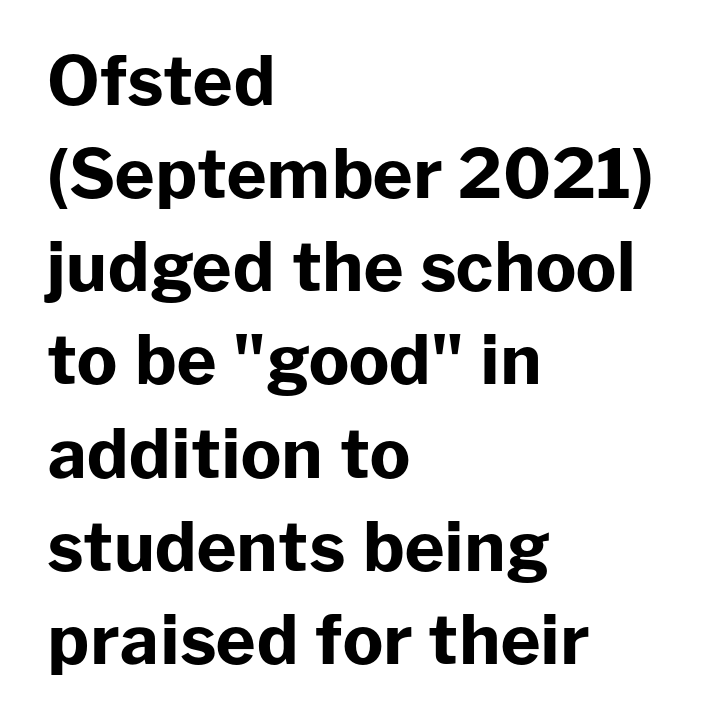
Q: Is the text bold? A: Yes.
Q: Is the text italic (slanted)? A: No, it is upright.
Q: Is the typeface a serif or a sans-serif typeface? A: Sans-serif.
Q: Is the text underlined? A: No.
Q: How is the paragraph aligned? A: Left-aligned.
Q: Is the spacing between letters normal or unusually wide? A: Normal.
Q: Is the spacing between lines tight, normal or loose? A: Normal.
Q: Width (condensed, normal, or wide)? A: Normal.
Q: Stroke contrast? A: Low.
Q: x-height? A: Medium.
Q: Monospaced? A: No.
